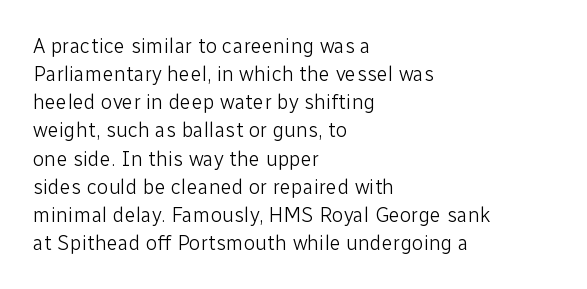
Visually the block forms a straight wall on the left and a jagged coastline on the right. Style check: upright. Bold? No — there's no thickening of the strokes. Notice how descenders clear the ascenders below comfortably — that's standard leading. Each word holds together tightly as a unit, with standard inter-letter gaps.
